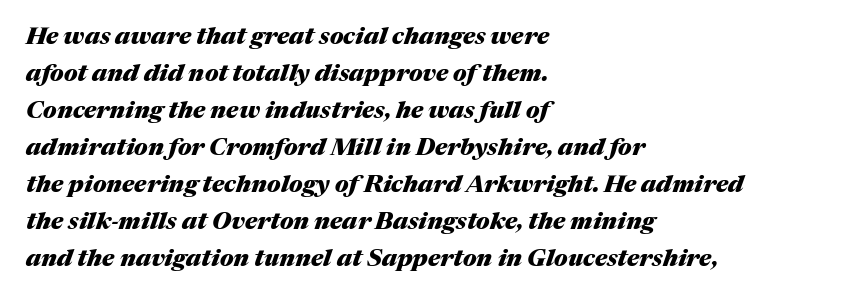
Beneath every word, the page is bare. Its strokes are broad and dark, the hallmark of bold type. A typesetter would mark this as italic. Compared with typical paragraphs, the rows here are spaced about the same. Here the glyphs are tracked normally, forming tight word shapes.
